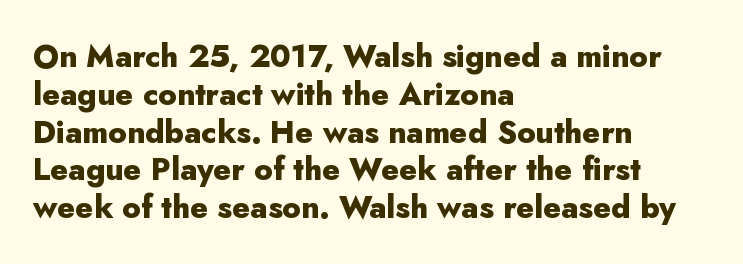
The image shows 31 px heavy sans-serif type, upright; set left-aligned, line spacing 1.22x, normal letter spacing, not underlined; low stroke contrast and a small x-height.
